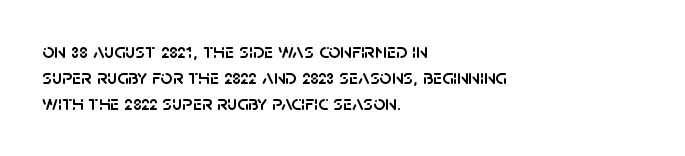
The image shows 21 px text type, upright; set left-aligned, line spacing 1.23x, normal letter spacing, not underlined.
